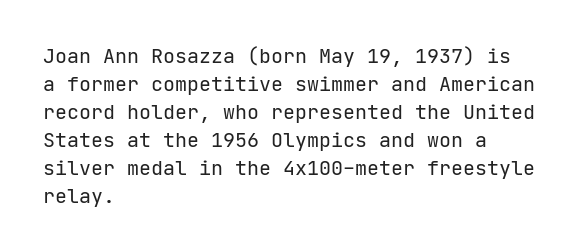
A roman cut, with each character standing at attention. Compared with a centered layout, this one pins lines to the left instead. Evenly set lines give the paragraph a standard silhouette. Heft: none added — not bold. The baseline area is clear.
